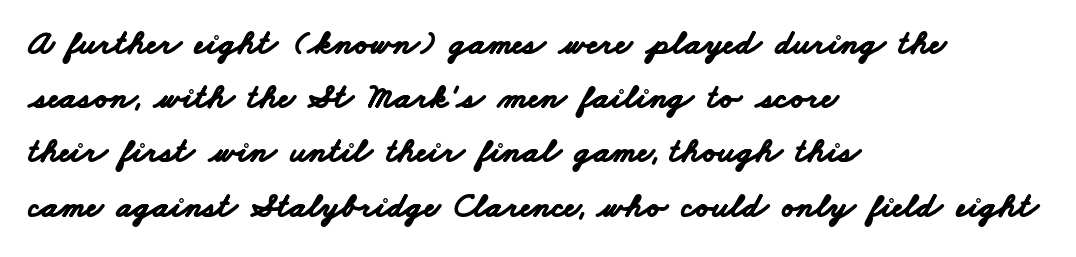
These lines are rendered in a variable-pitch font. Reading down the column, the eye jumps a familiar distance to each next line. Bare-footed words on every line. Line starts are locked; line ends wander. The passage shown is typeset with a sans-serif family. Typographic density is high because the face is bold.
